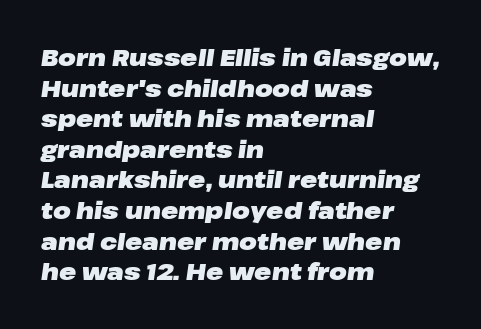
The image shows 23 px bold type, italic (leaning right); set left-aligned, normal line spacing (1.33x), normal letter spacing, not underlined.
